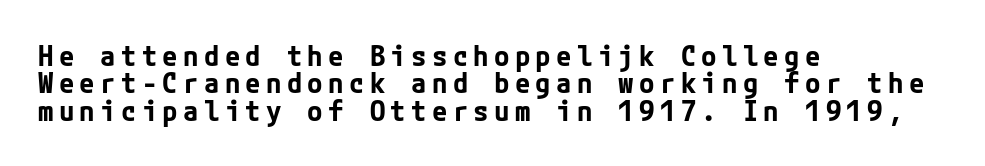
Q: Is the text bold? A: Yes.
Q: Is the text italic (slanted)? A: No, it is upright.
Q: Is the typeface a serif or a sans-serif typeface? A: Sans-serif.
Q: Is the text underlined? A: No.
Q: How is the paragraph aligned? A: Left-aligned.
Q: Is the spacing between lines tight, normal or loose? A: Tight.
Q: Width (condensed, normal, or wide)? A: Normal.
Q: Stroke contrast? A: Low.
Q: x-height? A: Medium.
